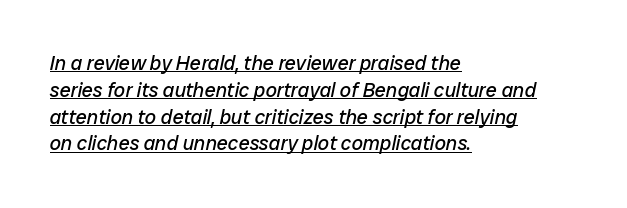
{"italic": "yes", "lean": "right", "slant_degrees": 12, "bold": "no", "underline": "yes", "align": "left", "line_spacing": "normal", "line_spacing_ratio": 1.34, "letter_spacing": "normal", "letter_spacing_em": 0.0, "glyph_px": 20}
